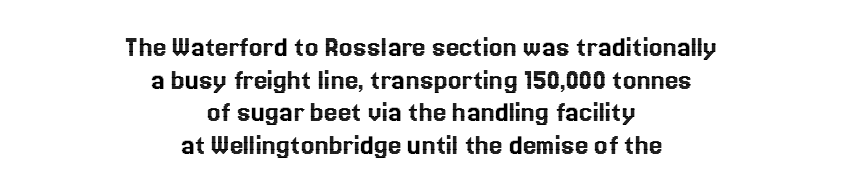
{"italic": "no", "width": "normal", "x_height": "medium", "monospaced": "no", "underline": "no", "align": "center", "line_spacing": "tight", "line_spacing_ratio": 1.09, "letter_spacing": "normal", "letter_spacing_em": 0.0, "glyph_px": 30}
